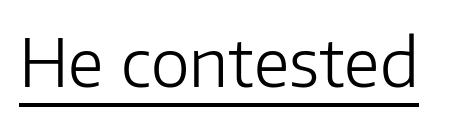
Q: Is the text bold? A: No.
Q: Is the text italic (slanted)? A: No, it is upright.
Q: Is the typeface a serif or a sans-serif typeface? A: Sans-serif.
Q: Is the text underlined? A: Yes.
Q: Is the spacing between letters normal or unusually wide? A: Normal.
Q: Width (condensed, normal, or wide)? A: Normal.
Q: Stroke contrast? A: Low.
Q: x-height? A: Medium.
Q: Monospaced? A: No.
